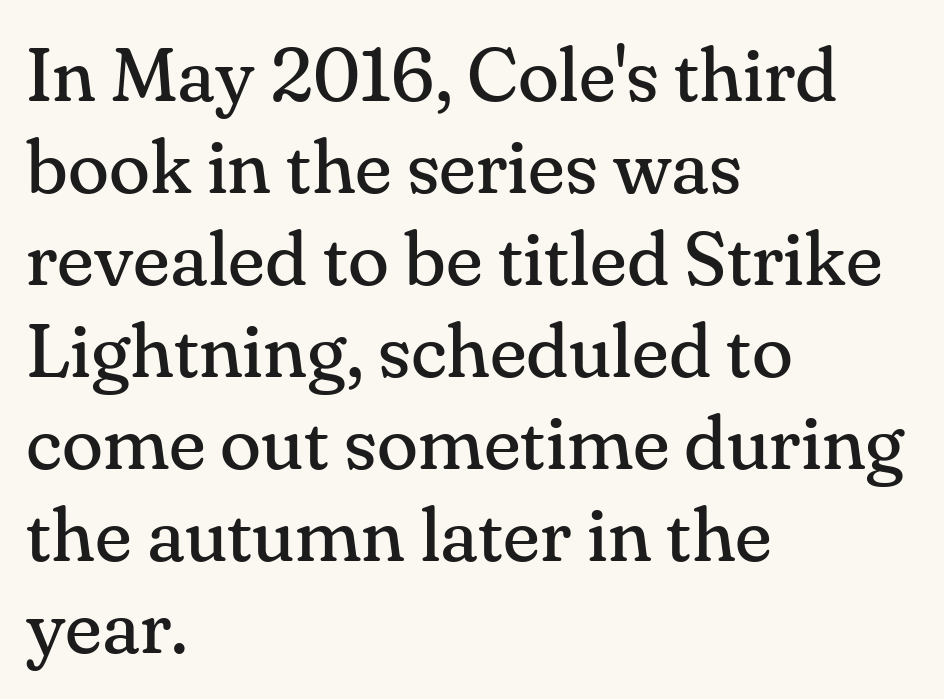
Casual observation: everything's shoved over to the left. No italicization has been applied; the sample stays upright. Compared with typical body copy, the letter spacing here is the same. A light-to-regular cut is what we see here.
